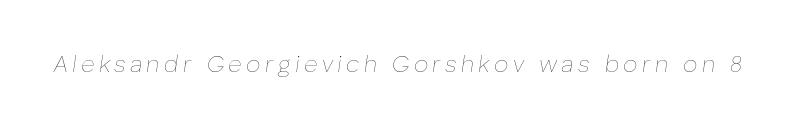
Nothing heavy about these letters — not bold at all. Yep, that's italic — everything's leaning. Descender tails drop into unmarked territory.
